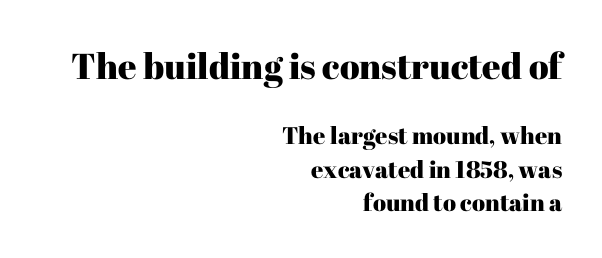
Q: Is the text italic (slanted)? A: No, it is upright.
Q: Is the typeface a serif or a sans-serif typeface? A: Serif.
Q: Is the text underlined? A: No.
Q: How is the paragraph aligned? A: Right-aligned.
Q: Is the spacing between letters normal or unusually wide? A: Normal.
Q: Is the spacing between lines tight, normal or loose? A: Normal.
Q: Which block of text is set in a larger size, the first (top) or the second (bottom)? A: The first (top) one.
Q: Width (condensed, normal, or wide)? A: Normal.
Q: Stroke contrast? A: High.
Q: x-height? A: Medium.
Q: Monospaced? A: No.
